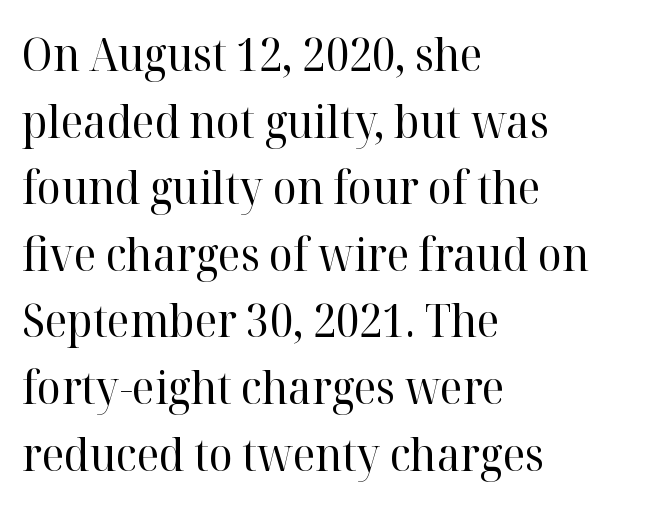
Q: Is the text bold? A: No.
Q: Is the text italic (slanted)? A: No, it is upright.
Q: Is the typeface a serif or a sans-serif typeface? A: Serif.
Q: Is the text underlined? A: No.
Q: How is the paragraph aligned? A: Left-aligned.
Q: Is the spacing between letters normal or unusually wide? A: Normal.
Q: Is the spacing between lines tight, normal or loose? A: Normal.
Q: Width (condensed, normal, or wide)? A: Normal.
Q: Stroke contrast? A: High.
Q: x-height? A: Medium.
Q: Monospaced? A: No.
